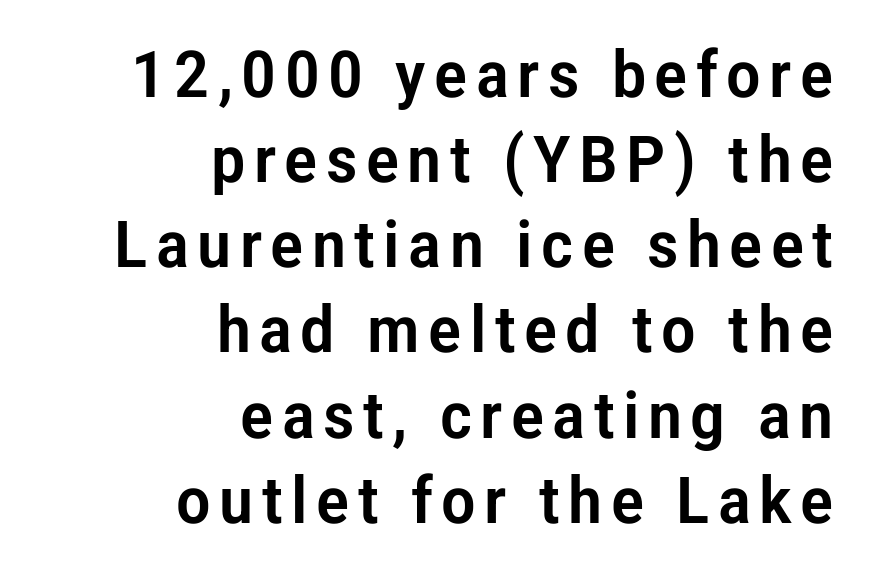
Horizontal bands of white between lines are of average thickness. Here the designer chose a conventional face with non-uniform glyph widths. Alignment: flush right. If you drew a line through each stem, it would be perfectly vertical.
